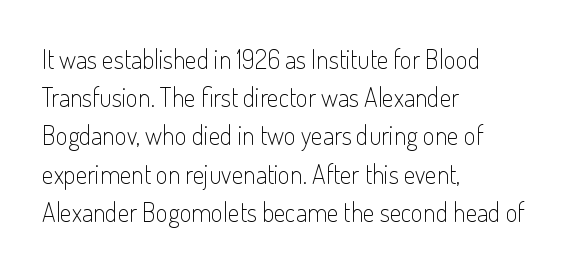
The image shows 26 px text type, upright; set left-aligned, normal line spacing (1.47x), normal letter spacing, not underlined.
